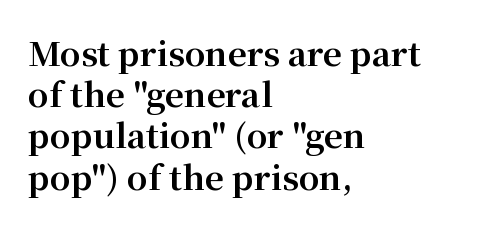
The characters display serif detailing at their extremities. A typesetter would call this zero additional tracking. The compositor pushed each line to the left boundary. Characters remain perfectly vertical along every line.
